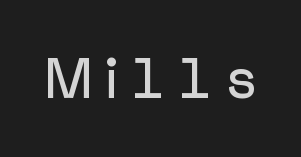
Q: Is the text italic (slanted)? A: No, it is upright.
Q: Is the typeface a serif or a sans-serif typeface? A: Sans-serif.
Q: Is the text underlined? A: No.
Q: Is the spacing between letters normal or unusually wide? A: Unusually wide.
Q: Width (condensed, normal, or wide)? A: Normal.
Q: Stroke contrast? A: Low.
Q: x-height? A: Medium.
